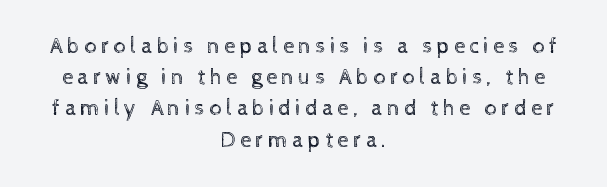
The image shows 22 px text type, upright; set centered, normal line spacing (1.42x), unusually wide letter spacing (+0.2 em), not underlined.
